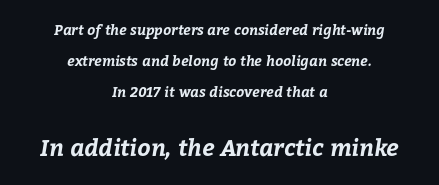
Does the bottom block carry the larger type? Yes, it does. The space directly below the letters is spotless. Honestly, the rows look like they've been pulled way apart. I'd describe the lettering as bold — thick and assertive. This rendering uses center alignment, leaving both contours irregular but symmetric. There is no visible air inserted between adjacent glyphs.
